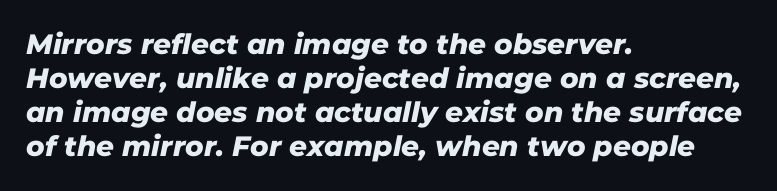
The words here are not underlined. A typesetter would call this proportional, since set widths differ per character. The face used here is a sans, in the tradition of grotesques and geometrics. Typeset ragged right — the left edge is the straight one. How are the letters spaced? Ordinarily, with no added tracking.
